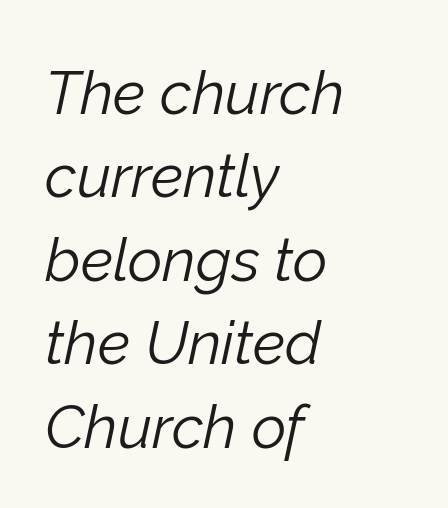
{"italic": "yes", "lean": "right", "slant_degrees": 12, "bold": "no", "weight": "light", "width": "normal", "stroke_contrast": "low", "x_height": "medium", "monospaced": "no", "underline": "no", "align": "left", "line_spacing": "normal", "line_spacing_ratio": 1.39, "letter_spacing": "normal", "letter_spacing_em": 0.0, "glyph_px": 60}
